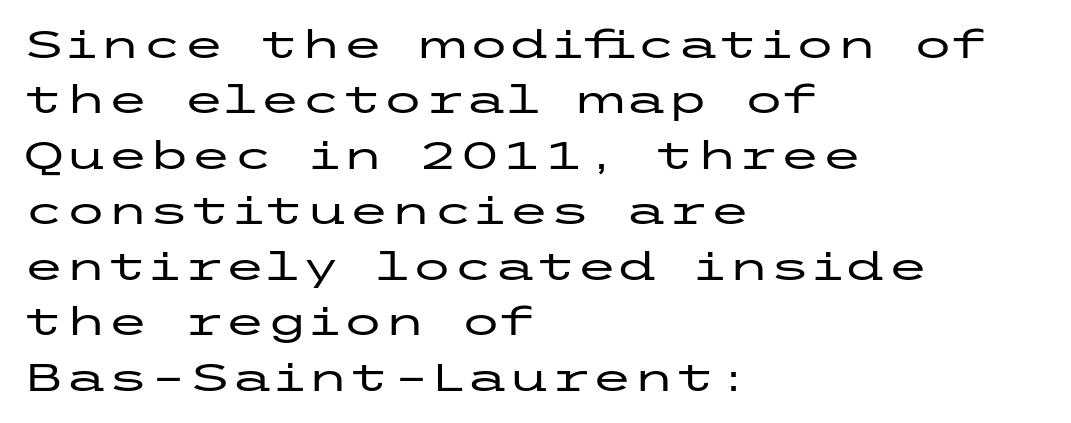
Q: Is the text italic (slanted)? A: No, it is upright.
Q: Is the typeface a serif or a sans-serif typeface? A: Sans-serif.
Q: Is the text underlined? A: No.
Q: How is the paragraph aligned? A: Left-aligned.
Q: Is the spacing between letters normal or unusually wide? A: Normal.
Q: Is the spacing between lines tight, normal or loose? A: Normal.
Q: Width (condensed, normal, or wide)? A: Wide.
Q: Stroke contrast? A: Low.
Q: x-height? A: Medium.
